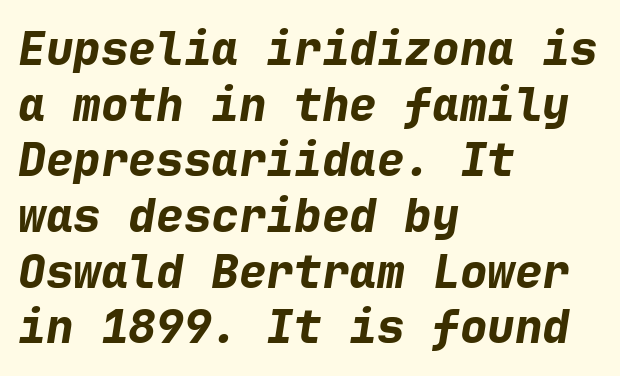
The paragraph has a hard left edge and a soft right edge. Emphasis-style slanted type is in use. The string is rendered with underlining switched off. Here the designer chose a console-style face with uniform glyph widths. Caption: bold face, heavy strokes. Words appear dense and cohesive because spacing is normal.
